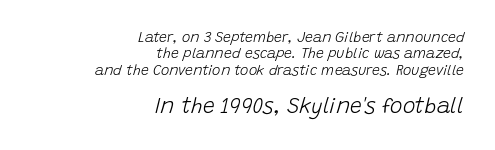
Top chunk: small. Bottom chunk: large. Bare-footed words on every line. The rendering keeps characters at their native spacing. The typography opts for an oblique posture over an upright one.
